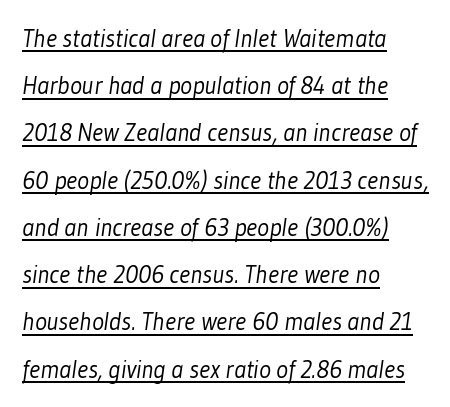
The typesetter has applied underlining to the passage shown. Caption: face not bold, strokes unweighted. Glyph-to-glyph distance matches everyday printed text. Reading down the block, your eye returns to a fixed left position each line.
